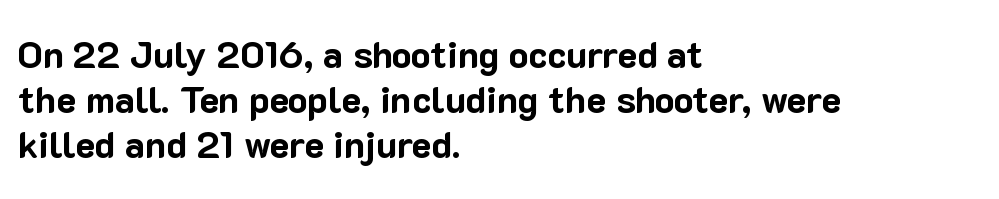
Q: Is the text bold? A: Yes.
Q: Is the text italic (slanted)? A: No, it is upright.
Q: Is the typeface a serif or a sans-serif typeface? A: Sans-serif.
Q: Is the text underlined? A: No.
Q: How is the paragraph aligned? A: Left-aligned.
Q: Is the spacing between letters normal or unusually wide? A: Normal.
Q: Width (condensed, normal, or wide)? A: Normal.
Q: Stroke contrast? A: Low.
Q: x-height? A: Medium.
Q: Monospaced? A: No.
